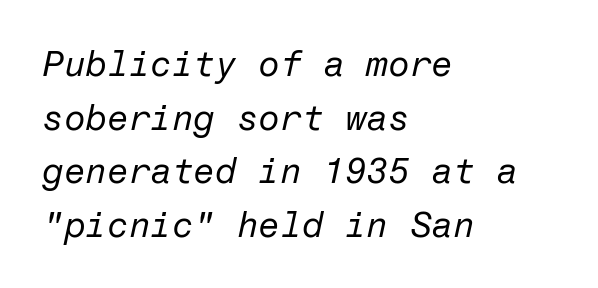
{"italic": "yes", "lean": "right", "slant_degrees": 12, "bold": "no", "weight": "regular", "width": "normal", "stroke_contrast": "low", "x_height": "medium", "underline": "no", "align": "left", "line_spacing": "normal", "line_spacing_ratio": 1.53, "letter_spacing": "normal", "letter_spacing_em": 0.0, "glyph_px": 35}
